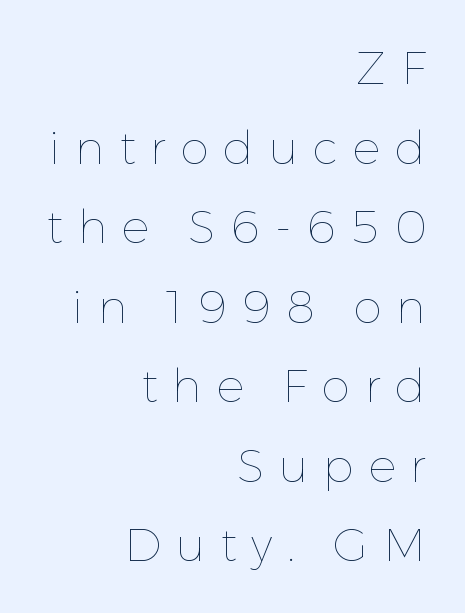
The image shows 46 px thin type, upright; set right-aligned, line spacing 1.73x, unusually wide letter spacing (+0.32 em), not underlined; low stroke contrast and a medium x-height.
